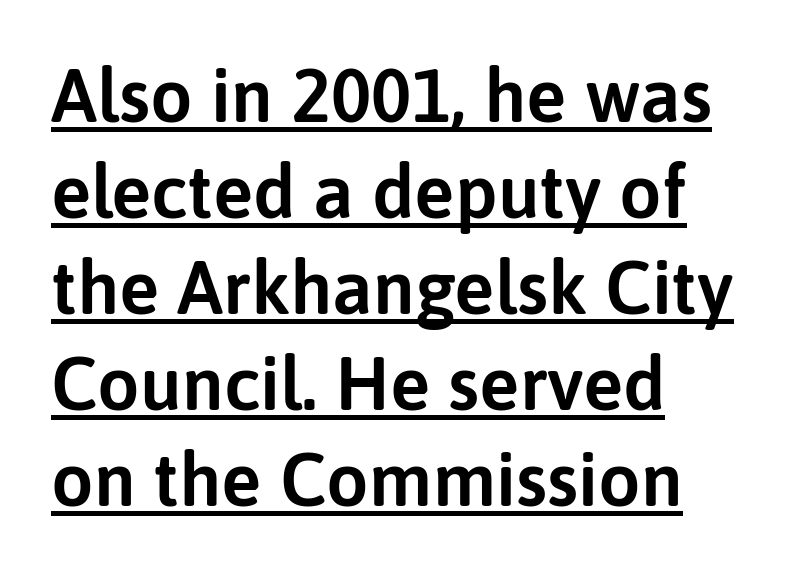
The rendering shows plain stroke endings on the letterforms — a sans-serif design. There is no visible air inserted between adjacent glyphs. Underline: present. The face used here is proportionally spaced, like ordinary book or web type. Leading matches the norm, producing a regular column. Do the letters lean? They stand straight.
